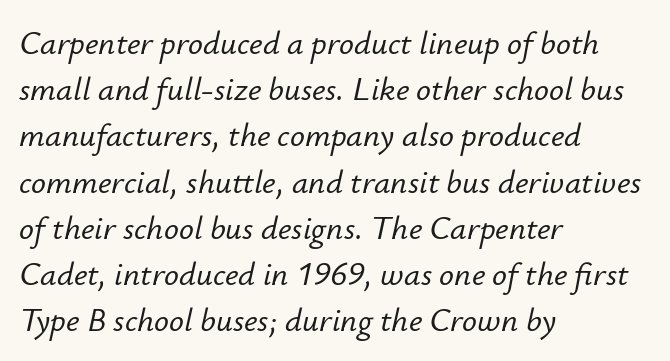
Q: Is the text italic (slanted)? A: Yes, it leans right by about 12 degrees.
Q: Is the text underlined? A: No.
Q: How is the paragraph aligned? A: Left-aligned.
Q: Is the spacing between letters normal or unusually wide? A: Normal.
Q: Is the spacing between lines tight, normal or loose? A: Normal.
Q: Width (condensed, normal, or wide)? A: Normal.
Q: Stroke contrast? A: Low.
Q: x-height? A: Small.
Q: Monospaced? A: No.
